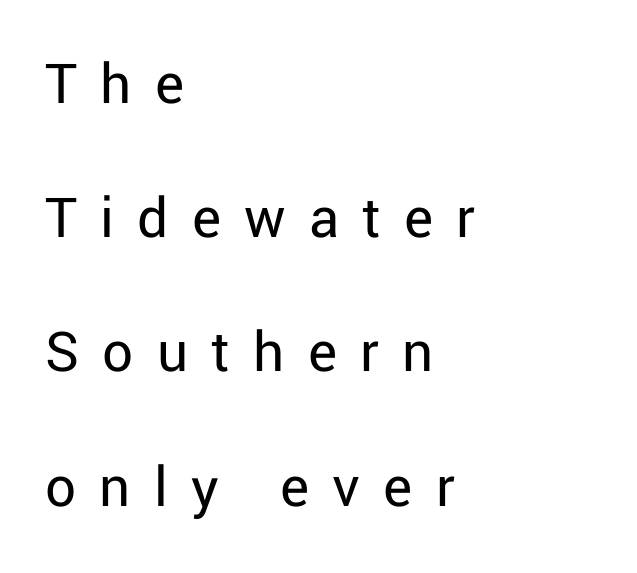
Think standard paragraph weight, or any step lighter than that. Only glyphs here, with clear space below each row. This is sans-serif lettering, the kind often seen on screens and signage. The lines in this sample share a left origin and differ only in where they stop.
